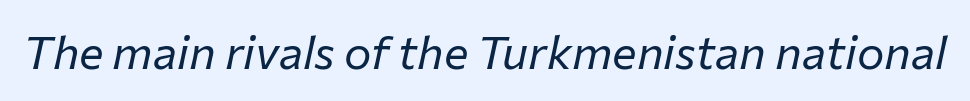
{"italic": "yes", "lean": "right", "slant_degrees": 12, "bold": "no", "weight": "regular", "width": "normal", "stroke_contrast": "low", "x_height": "medium", "monospaced": "no", "underline": "no", "letter_spacing": "normal", "letter_spacing_em": 0.0, "glyph_px": 46}
